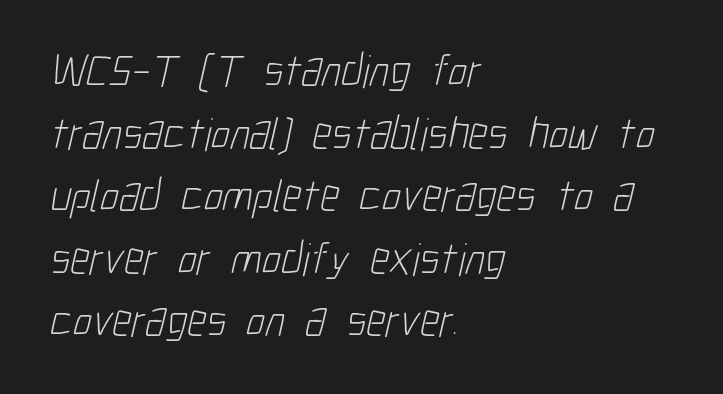
Q: Is the text bold? A: No.
Q: Is the typeface a serif or a sans-serif typeface? A: Sans-serif.
Q: Is the text underlined? A: No.
Q: How is the paragraph aligned? A: Left-aligned.
Q: Is the spacing between letters normal or unusually wide? A: Normal.
Q: Is the spacing between lines tight, normal or loose? A: Normal.
Q: Width (condensed, normal, or wide)? A: Condensed.
Q: Stroke contrast? A: Low.
Q: x-height? A: Medium.
Q: Monospaced? A: No.
